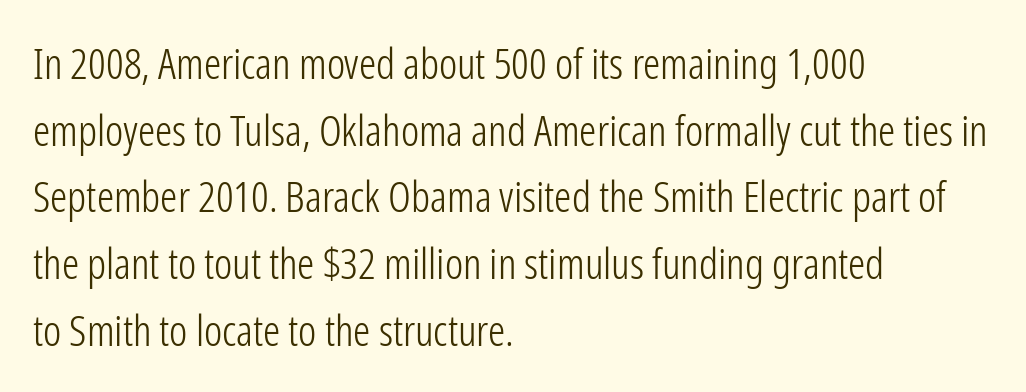
The image shows 43 px light, condensed sans-serif type, upright; set left-aligned, normal line spacing (1.55x), normal letter spacing, not underlined; low stroke contrast and a medium x-height.
